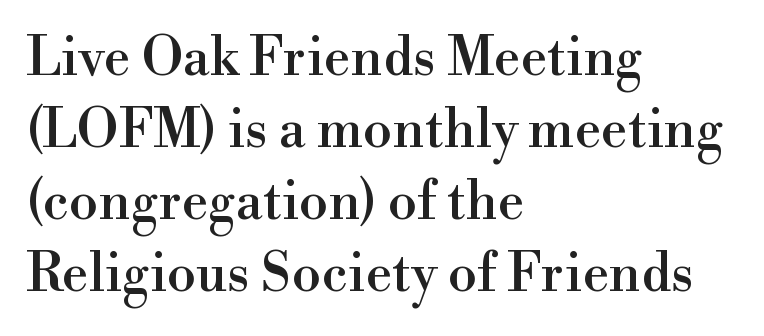
{"serif": "yes", "italic": "no", "width": "normal", "x_height": "small", "monospaced": "no", "underline": "no", "align": "left", "line_spacing": "normal", "line_spacing_ratio": 1.36, "letter_spacing": "normal", "letter_spacing_em": 0.0, "glyph_px": 53}
